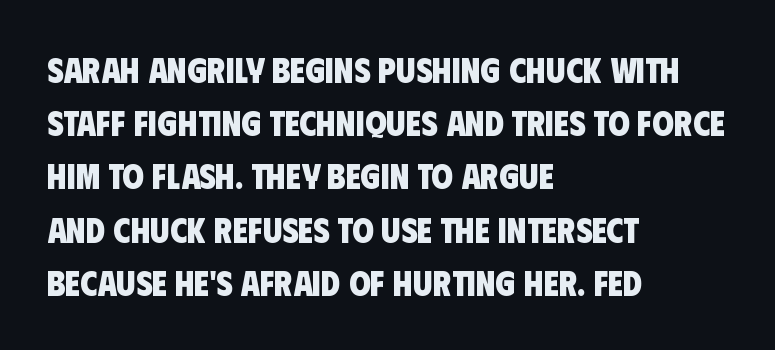
Q: Is the text bold? A: Yes.
Q: Is the typeface a serif or a sans-serif typeface? A: Sans-serif.
Q: Is the text underlined? A: No.
Q: How is the paragraph aligned? A: Left-aligned.
Q: Is the spacing between letters normal or unusually wide? A: Normal.
Q: Is the spacing between lines tight, normal or loose? A: Normal.
Q: Width (condensed, normal, or wide)? A: Condensed.
Q: Stroke contrast? A: Low.
Q: x-height? A: Large.
Q: Monospaced? A: No.
